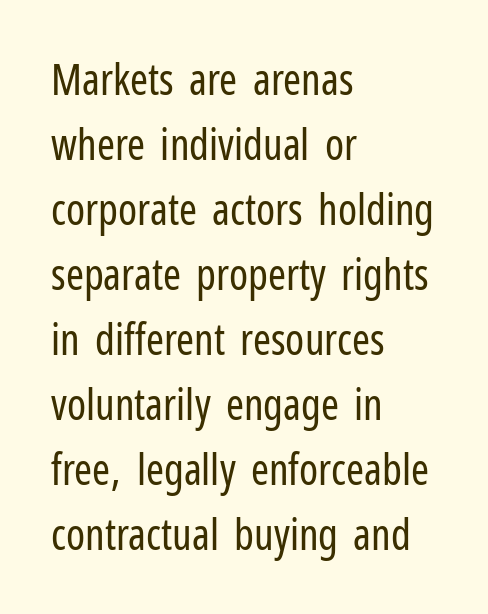
You could call the tracking neutral — neither tight nor loose. The foot of each line stays bare and open. Each line starts at the same left margin while the right side varies. Ink coverage per letter is moderate at most. Proportional: the letters do not fall into vertical columns.
